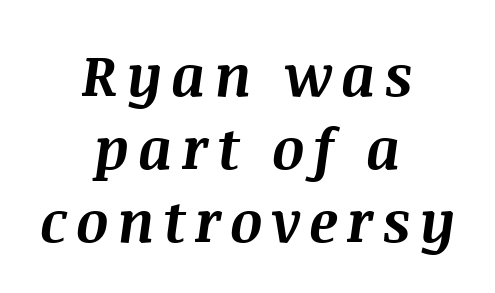
{"italic": "yes", "lean": "right", "slant_degrees": 8, "bold": "yes", "weight": "bold", "width": "normal", "stroke_contrast": "medium", "x_height": "large", "monospaced": "no", "underline": "no", "align": "center", "line_spacing": "normal", "line_spacing_ratio": 1.28, "glyph_px": 57}
